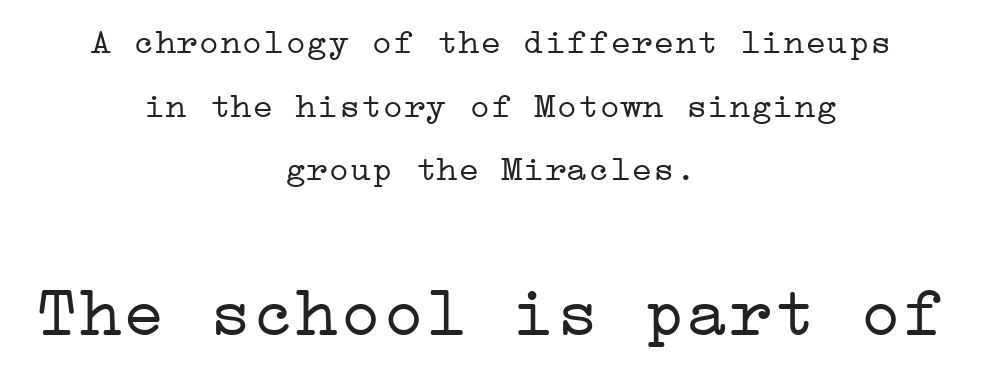
Q: Is the text bold? A: No.
Q: Is the text italic (slanted)? A: No, it is upright.
Q: Is the typeface a serif or a sans-serif typeface? A: Serif.
Q: Is the text underlined? A: No.
Q: How is the paragraph aligned? A: Centered.
Q: Is the spacing between letters normal or unusually wide? A: Normal.
Q: Which block of text is set in a larger size, the first (top) or the second (bottom)? A: The second (bottom) one.
Q: Width (condensed, normal, or wide)? A: Wide.
Q: Stroke contrast? A: Low.
Q: x-height? A: Medium.
